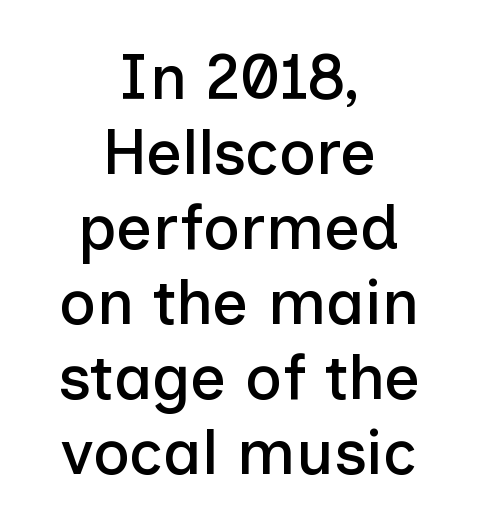
{"serif": "no", "italic": "no", "width": "normal", "stroke_contrast": "low", "x_height": "medium", "monospaced": "no", "underline": "no", "align": "center", "line_spacing_ratio": 1.19, "letter_spacing": "normal", "letter_spacing_em": 0.0, "glyph_px": 63}
